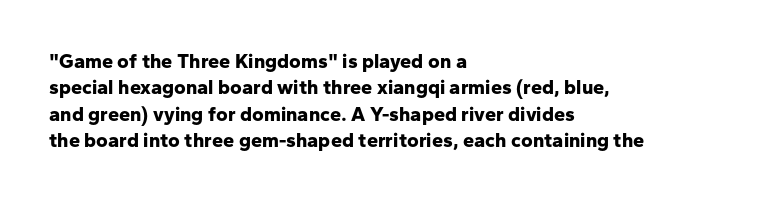
Q: Is the text bold? A: Yes.
Q: Is the text italic (slanted)? A: No, it is upright.
Q: Is the text underlined? A: No.
Q: How is the paragraph aligned? A: Left-aligned.
Q: Is the spacing between letters normal or unusually wide? A: Normal.
Q: Is the spacing between lines tight, normal or loose? A: Normal.
